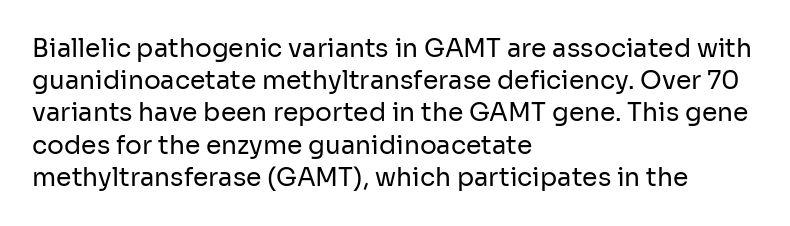
Q: Is the text bold? A: No.
Q: Is the text italic (slanted)? A: No, it is upright.
Q: Is the text underlined? A: No.
Q: How is the paragraph aligned? A: Left-aligned.
Q: Is the spacing between letters normal or unusually wide? A: Normal.
Q: Is the spacing between lines tight, normal or loose? A: Normal.
